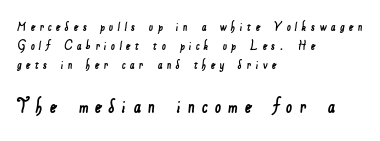
The image shows 22 px text type; set left-aligned, normal line spacing (1.34x), unusually wide letter spacing (+0.31 em), not underlined; the second (bottom) block is 1.57x larger.
